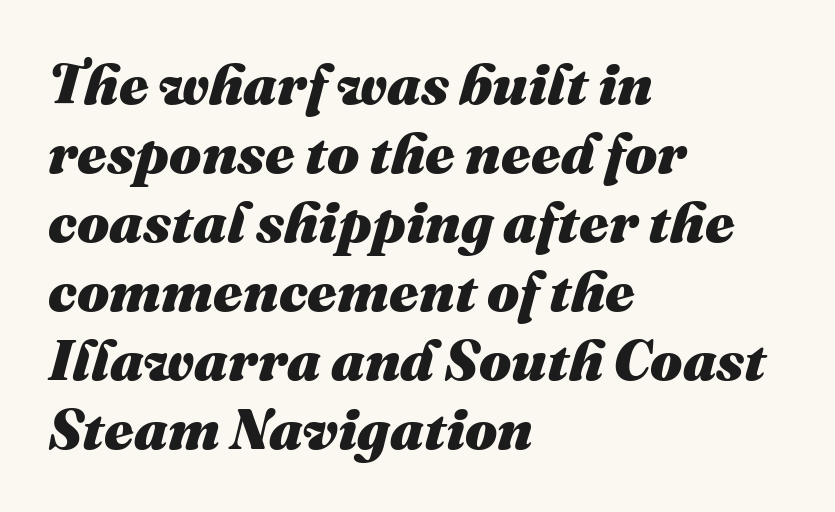
{"italic": "yes", "lean": "right", "slant_degrees": 16, "bold": "yes", "weight": "heavy", "width": "normal", "stroke_contrast": "medium", "x_height": "medium", "monospaced": "no", "underline": "no", "align": "left", "line_spacing_ratio": 1.21, "letter_spacing": "normal", "letter_spacing_em": 0.0, "glyph_px": 57}
